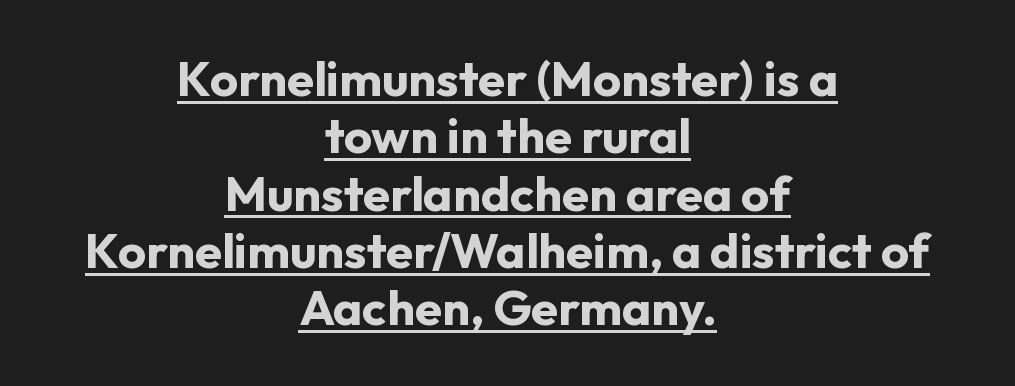
The image shows 49 px bold sans-serif type, upright; set centered, line spacing 1.17x, normal letter spacing, underlined; low stroke contrast and a medium x-height.
